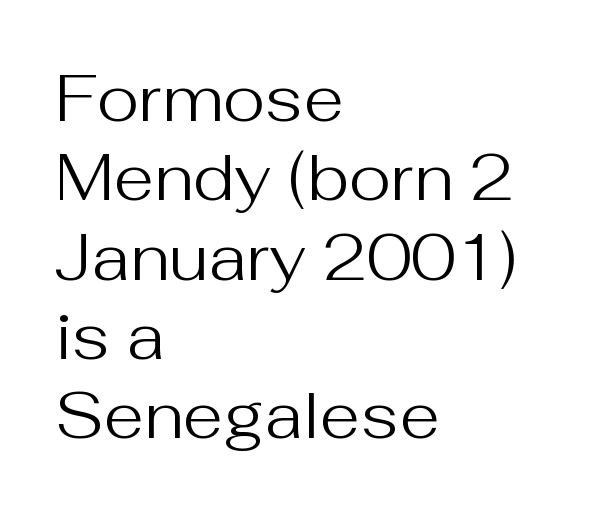
The image shows 65 px regular-weight sans-serif type, upright; set left-aligned, line spacing 1.22x, normal letter spacing, not underlined; medium stroke contrast and a medium x-height.
